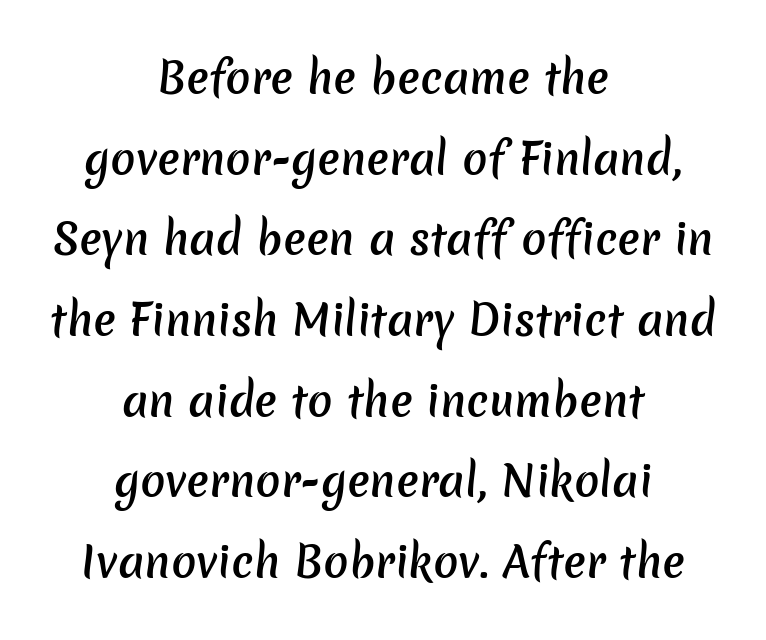
The image shows 42 px semibold sans-serif type; set centered, loose line spacing (1.92x), normal letter spacing, not underlined; low stroke contrast and a medium x-height.
